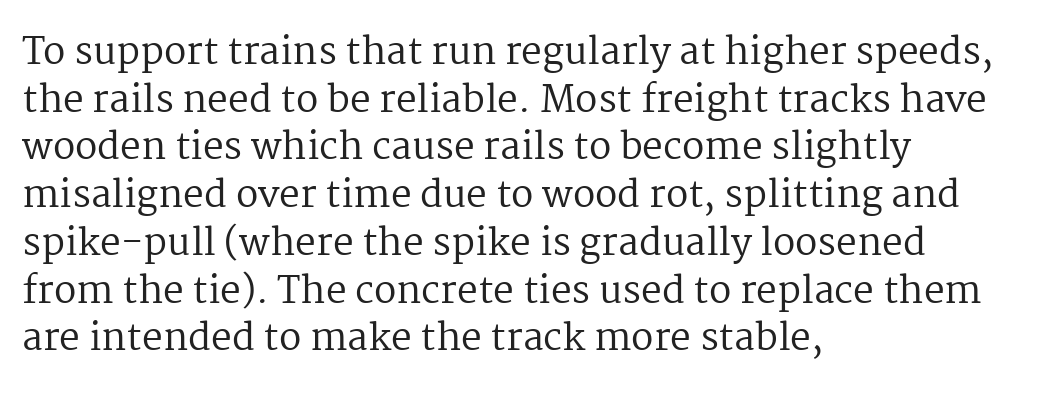
Q: Is the text bold? A: No.
Q: Is the text italic (slanted)? A: No, it is upright.
Q: Is the typeface a serif or a sans-serif typeface? A: Serif.
Q: Is the text underlined? A: No.
Q: How is the paragraph aligned? A: Left-aligned.
Q: Is the spacing between letters normal or unusually wide? A: Normal.
Q: Is the spacing between lines tight, normal or loose? A: Normal.
Q: Width (condensed, normal, or wide)? A: Normal.
Q: Stroke contrast? A: Medium.
Q: x-height? A: Medium.
Q: Monospaced? A: No.
